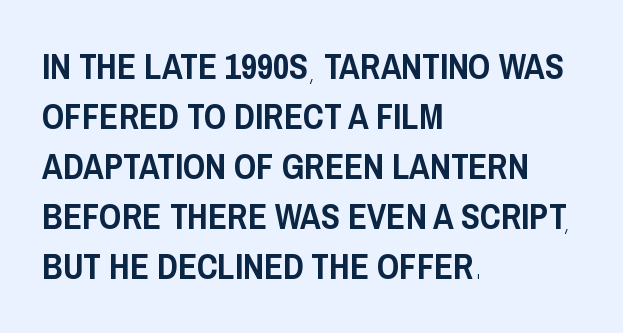
The image shows 35 px condensed sans-serif type, upright; set left-aligned, normal line spacing (1.43x), normal letter spacing, not underlined; low stroke contrast and a large x-height.
